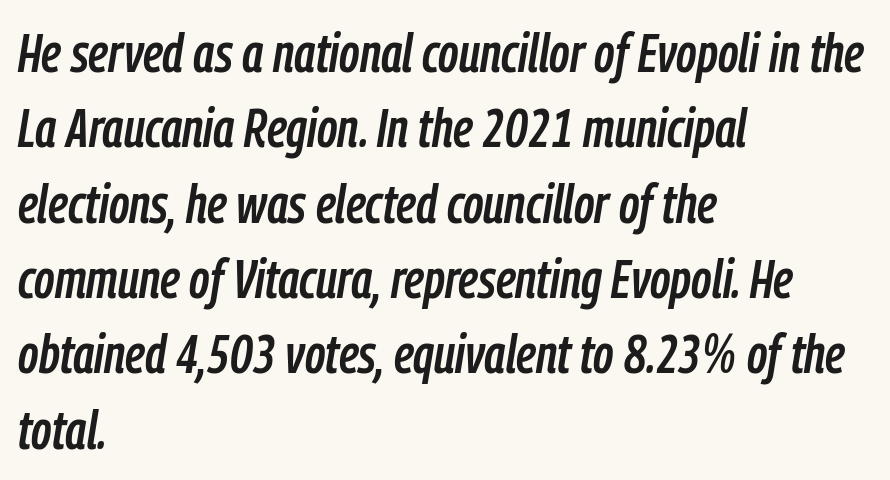
{"italic": "yes", "lean": "right", "slant_degrees": 9, "width": "condensed", "stroke_contrast": "low", "x_height": "medium", "monospaced": "no", "underline": "no", "align": "left", "line_spacing": "normal", "line_spacing_ratio": 1.37, "letter_spacing": "normal", "letter_spacing_em": 0.0, "glyph_px": 55}
